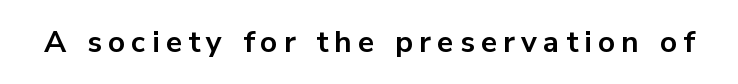
The image shows 30 px bold sans-serif type, upright; set unusually wide letter spacing (+0.21 em), not underlined; low stroke contrast and a medium x-height.
